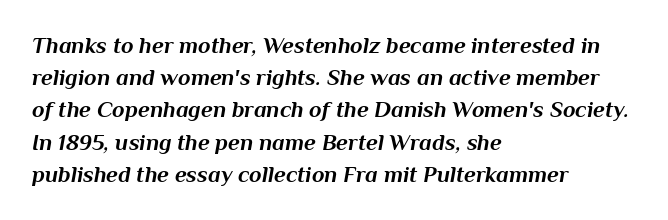
The image shows 23 px bold type, italic (leaning right); set left-aligned, normal line spacing (1.4x), normal letter spacing, not underlined.
